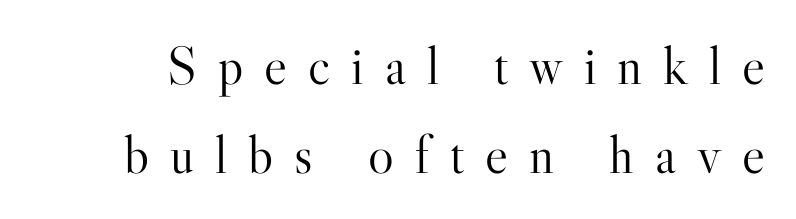
The image shows 54 px light serif type, upright; set normal line spacing (1.64x), unusually wide letter spacing (+0.39 em), not underlined; high stroke contrast and a small x-height.
